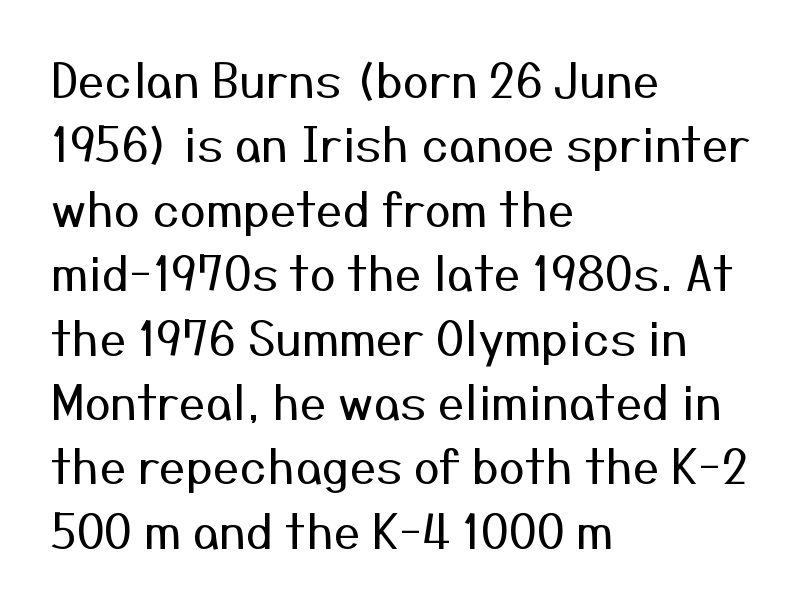
Q: Is the text bold? A: No.
Q: Is the text italic (slanted)? A: No, it is upright.
Q: Is the typeface a serif or a sans-serif typeface? A: Sans-serif.
Q: Is the text underlined? A: No.
Q: How is the paragraph aligned? A: Left-aligned.
Q: Is the spacing between letters normal or unusually wide? A: Normal.
Q: Is the spacing between lines tight, normal or loose? A: Normal.
Q: Width (condensed, normal, or wide)? A: Normal.
Q: Stroke contrast? A: Medium.
Q: x-height? A: Medium.
Q: Monospaced? A: No.
